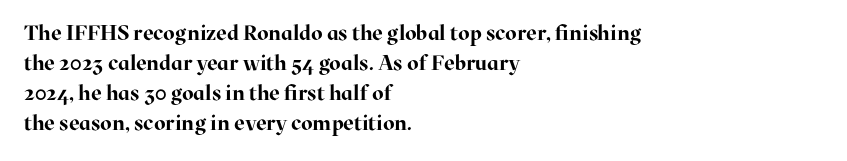
{"italic": "no", "bold": "yes", "underline": "no", "align": "left", "line_spacing": "normal", "line_spacing_ratio": 1.43, "letter_spacing": "normal", "letter_spacing_em": 0.0, "glyph_px": 21}
